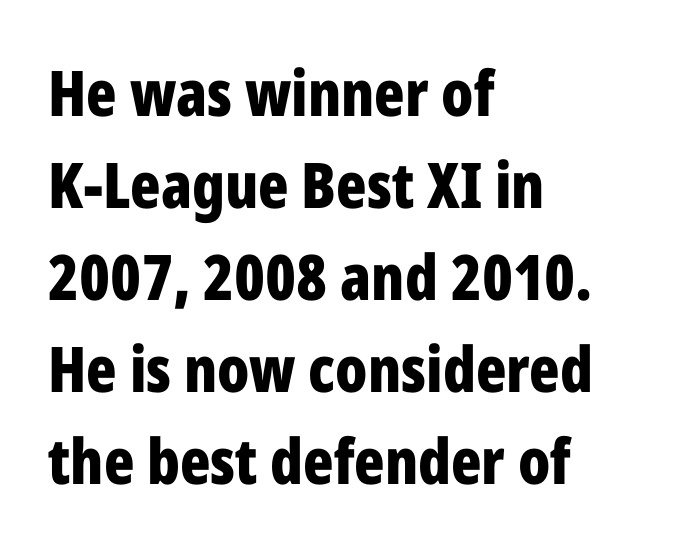
{"serif": "no", "italic": "no", "bold": "yes", "weight": "bold", "width": "condensed", "stroke_contrast": "low", "x_height": "medium", "monospaced": "no", "underline": "no", "align": "left", "line_spacing": "normal", "line_spacing_ratio": 1.46, "letter_spacing": "normal", "letter_spacing_em": 0.0, "glyph_px": 63}
